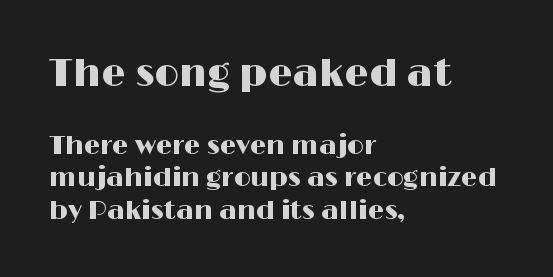
{"serif": "no", "italic": "no", "width": "wide", "stroke_contrast": "high", "x_height": "medium", "monospaced": "no", "underline": "no", "align": "left", "line_spacing": "normal", "line_spacing_ratio": 1.25, "letter_spacing": "normal", "letter_spacing_em": 0.0, "larger_block": "first", "size_ratio": 1.5, "glyph_px": 39}
